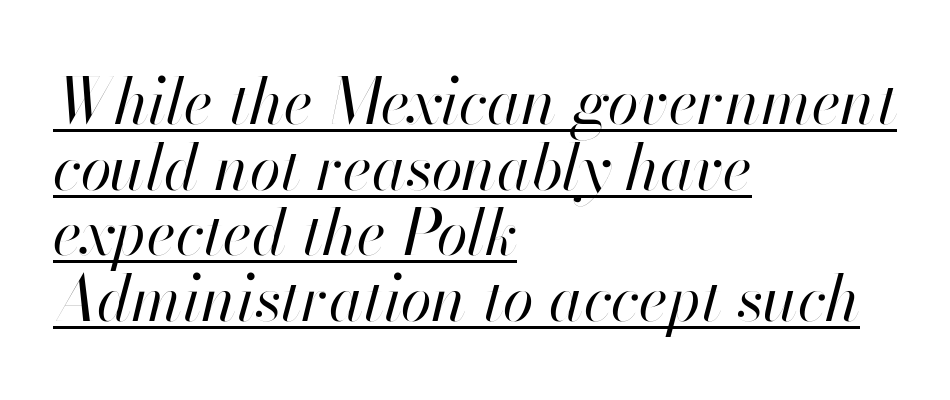
The image shows 63 px regular-weight type, italic (leaning right); set left-aligned, tight line spacing (1.04x), normal letter spacing, underlined; high stroke contrast and a small x-height.
